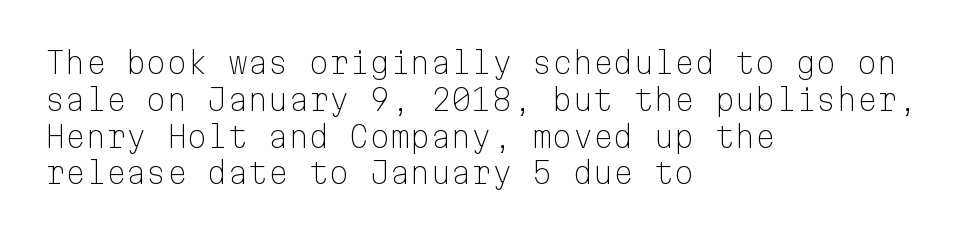
Q: Is the text bold? A: No.
Q: Is the text italic (slanted)? A: No, it is upright.
Q: Is the typeface a serif or a sans-serif typeface? A: Sans-serif.
Q: Is the text underlined? A: No.
Q: How is the paragraph aligned? A: Left-aligned.
Q: Is the spacing between letters normal or unusually wide? A: Normal.
Q: Is the spacing between lines tight, normal or loose? A: Normal.
Q: Width (condensed, normal, or wide)? A: Normal.
Q: Stroke contrast? A: Low.
Q: x-height? A: Medium.
Q: Monospaced? A: Yes.
